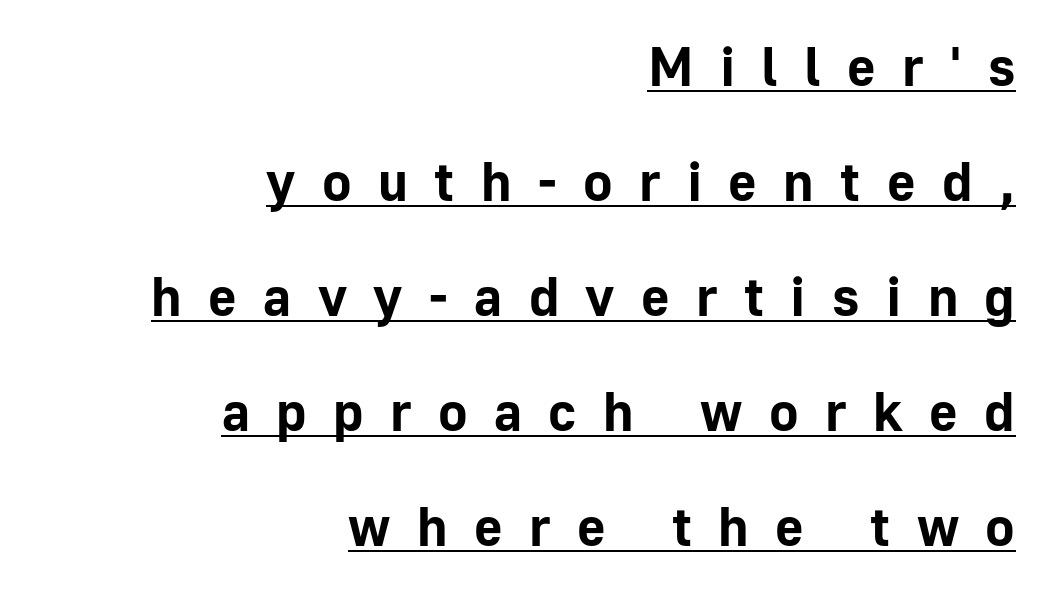
The image shows 55 px bold sans-serif type, upright; set right-aligned, loose line spacing (2.09x), unusually wide letter spacing (+0.48 em), underlined; low stroke contrast and a medium x-height.
